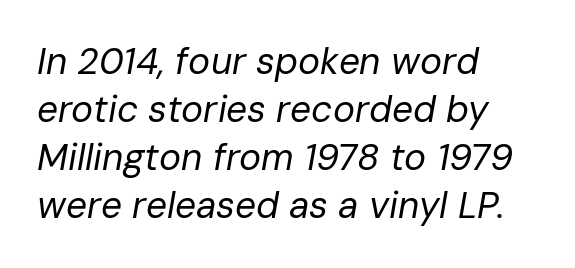
The type is set solid horizontally, with unmodified tracking. Quick note: underline off. These lines sit exactly where default settings would place them. Summary of weight: not heavy and not bold. The text block is weighted toward the left margin, trailing off unevenly rightward.
